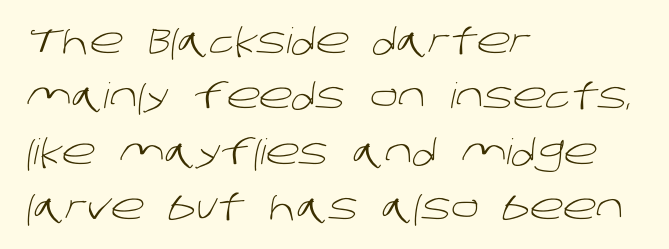
The rendering uses a moderate line-height, typical for paragraphs. Looks like regular typesetting: each glyph gets only the width it needs. The glyphs are unaccompanied by any horizontal stroke below them. The passage shown is typeset with a sans-serif family. Unbolded letterforms with no extra heft.
